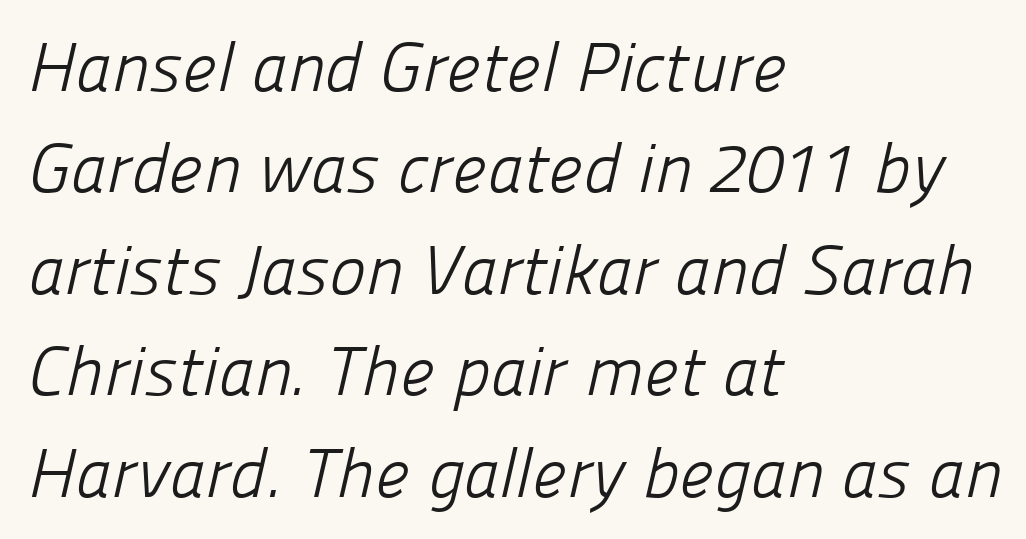
Is this a fixed-width face? No — the glyphs have proportional, varying widths. The cut favours lightness, reaching ordinary text weight at its darkest. Normally led — the rows are evenly, conventionally spaced. The space directly below the letters is spotless. Regarding serifs, this sample does without them.
